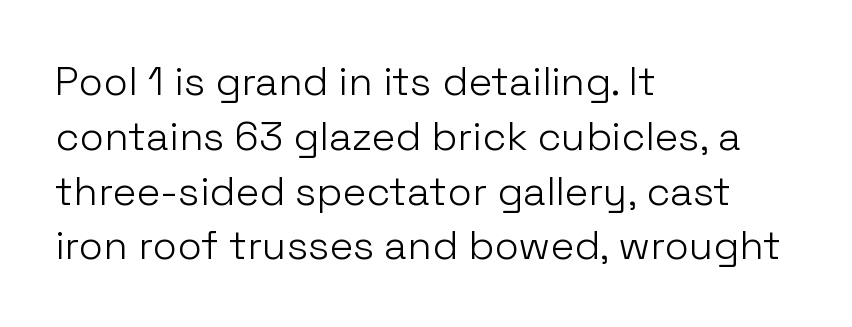
Upright lettering throughout. Unmarked baselines from the first word to the last. Is this a fixed-width face? No — the glyphs have proportional, varying widths. The type is set solid horizontally, with unmodified tracking.
